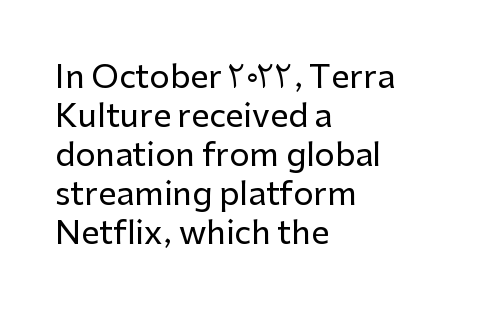
The passage shown is typed in a proportional face where columns would drift. Italic: no, the glyphs are upright roman. Lines of text with bare space underneath. Compared with a centered layout, this one pins lines to the left instead. Nothing sits at the stroke ends, so this counts as sans-serif. The rendering keeps characters at their native spacing.
